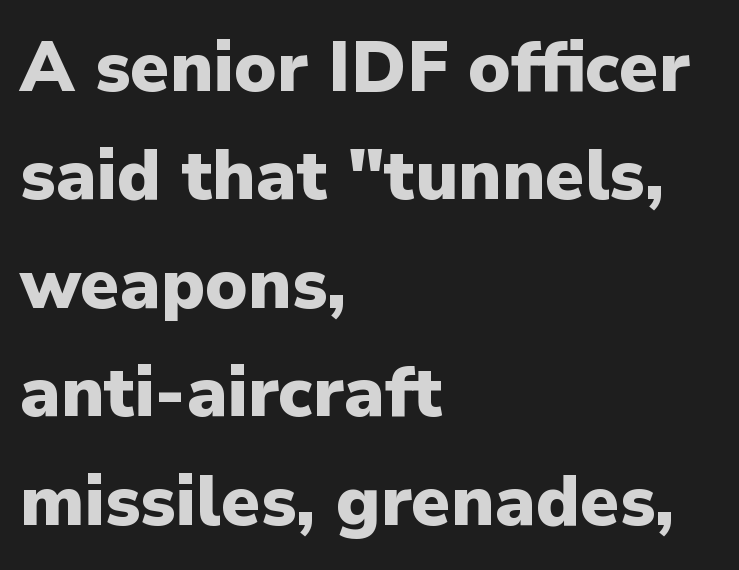
Q: Is the text bold? A: Yes.
Q: Is the text italic (slanted)? A: No, it is upright.
Q: Is the typeface a serif or a sans-serif typeface? A: Sans-serif.
Q: Is the text underlined? A: No.
Q: How is the paragraph aligned? A: Left-aligned.
Q: Is the spacing between letters normal or unusually wide? A: Normal.
Q: Is the spacing between lines tight, normal or loose? A: Normal.
Q: Width (condensed, normal, or wide)? A: Normal.
Q: Stroke contrast? A: Low.
Q: x-height? A: Medium.
Q: Monospaced? A: No.
